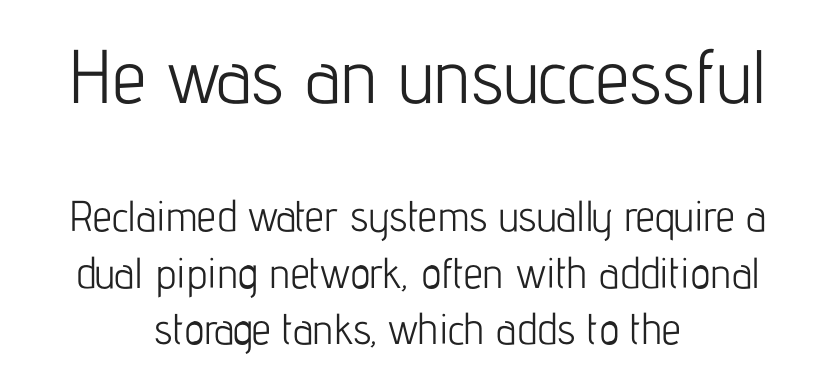
{"serif": "no", "italic": "no", "bold": "no", "weight": "light", "width": "condensed", "stroke_contrast": "low", "x_height": "medium", "monospaced": "no", "underline": "no", "align": "center", "line_spacing": "normal", "line_spacing_ratio": 1.31, "letter_spacing": "normal", "letter_spacing_em": 0.0, "larger_block": "first", "size_ratio": 1.77, "glyph_px": 76}
